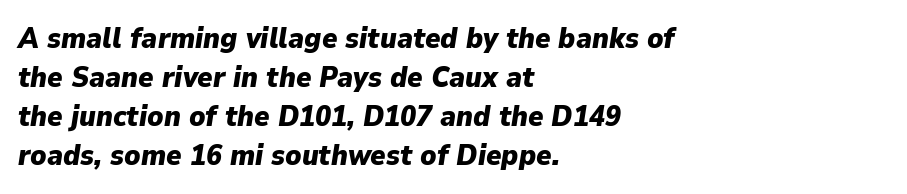
One-word summary of the alignment: left. Just letters on the line, the space beneath them empty. These lines are rendered in a variable-pitch font. What weight is shown? A full bold with thick strokes. Nobody touched the tracking dial on this one.
